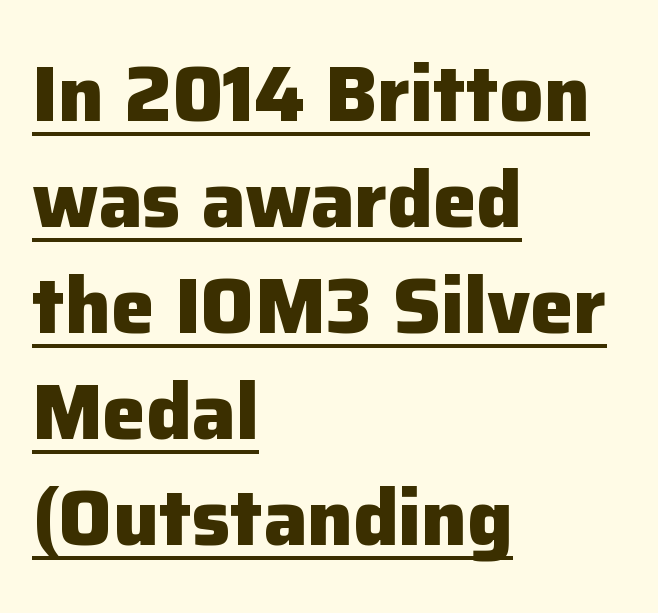
The letters stand straight up with perfectly vertical stems. Notice how a bar underscores the lettering throughout. The passage shown is typed in a proportional face where columns would drift. In terms of letterform style, serifs are entirely absent. Inter-character spacing is left at the font's built-in metrics.
